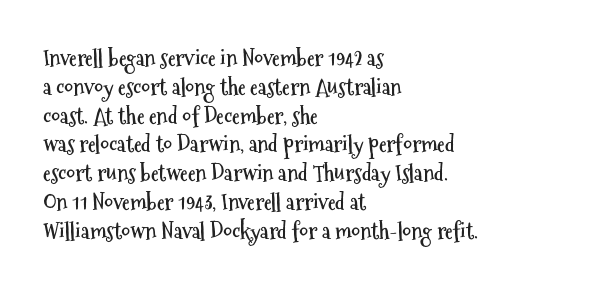
The rows are spaced the way most documents space them. Its strokes are broad and dark, the hallmark of bold type. Posture: upright roman. A bare baseline throughout the passage.
